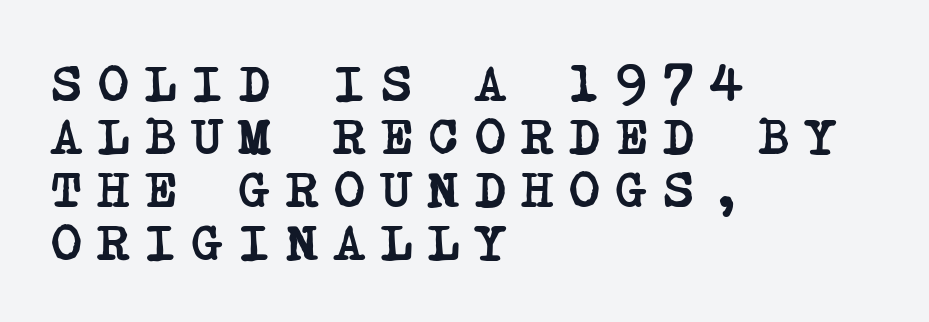
The strip under each line holds only bare page. Leading: reduced. Type style note: has serifs. Look at the tracking — it's clearly loosened, letters drifting apart. Compared with an ordinary text face, these strokes are far heavier — a full bold. A classic flush-left, rag-right setting is used for this passage.
